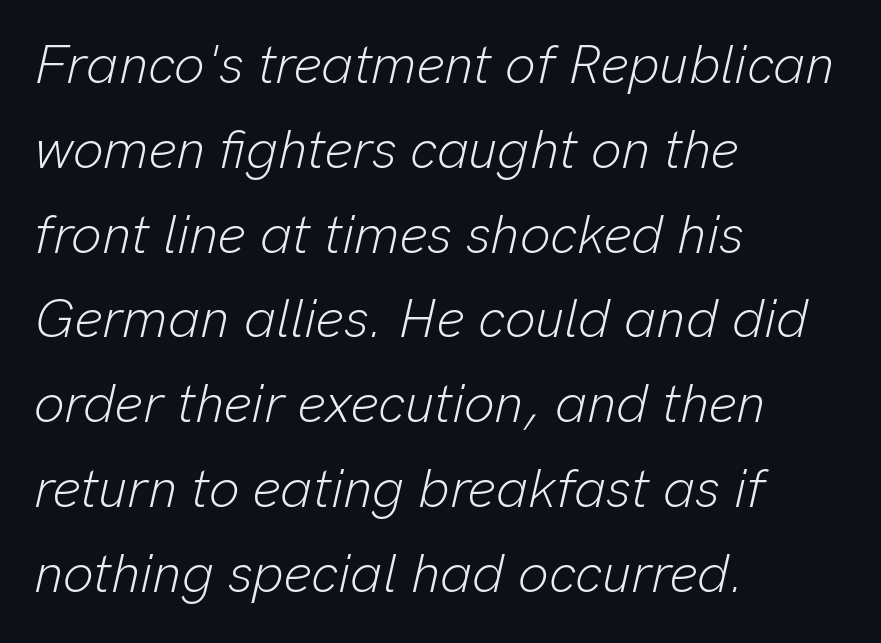
The image shows 54 px light type, italic (leaning right); set left-aligned, normal line spacing (1.57x), normal letter spacing, not underlined; low stroke contrast and a medium x-height.
